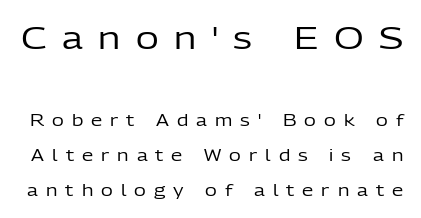
The image shows 31 px regular-weight sans-serif type, upright; set loose line spacing (2.17x), unusually wide letter spacing (+0.5 em), not underlined; the first (top) block is 1.94x larger; low stroke contrast and a medium x-height.
